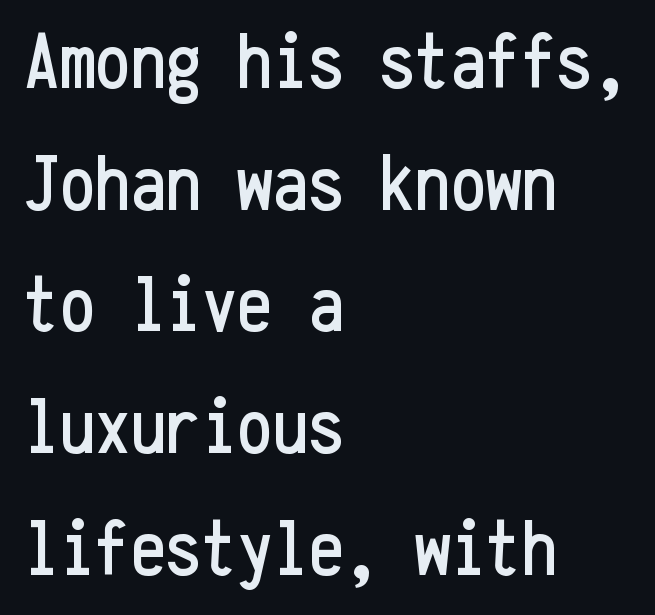
Q: Is the text italic (slanted)? A: No, it is upright.
Q: Is the typeface a serif or a sans-serif typeface? A: Sans-serif.
Q: Is the text underlined? A: No.
Q: How is the paragraph aligned? A: Left-aligned.
Q: Is the spacing between letters normal or unusually wide? A: Normal.
Q: Is the spacing between lines tight, normal or loose? A: Normal.
Q: Width (condensed, normal, or wide)? A: Condensed.
Q: Stroke contrast? A: Low.
Q: x-height? A: Medium.
Q: Monospaced? A: Yes.
